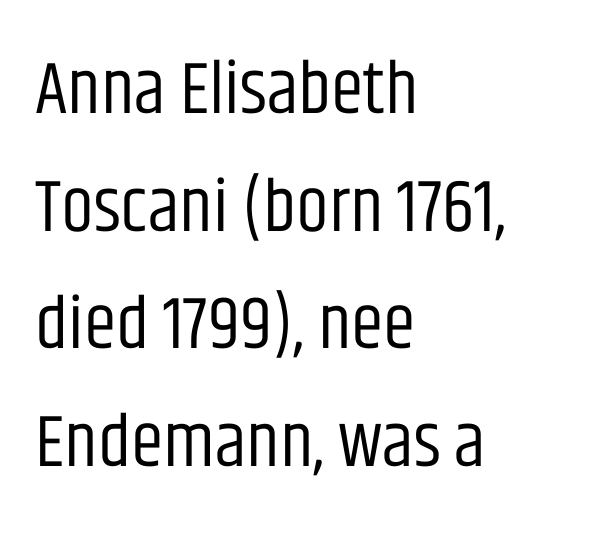
{"serif": "no", "italic": "no", "bold": "no", "weight": "regular", "width": "condensed", "stroke_contrast": "low", "x_height": "large", "monospaced": "no", "underline": "no", "align": "left", "line_spacing": "normal", "line_spacing_ratio": 1.59, "letter_spacing": "normal", "letter_spacing_em": 0.0, "glyph_px": 74}
